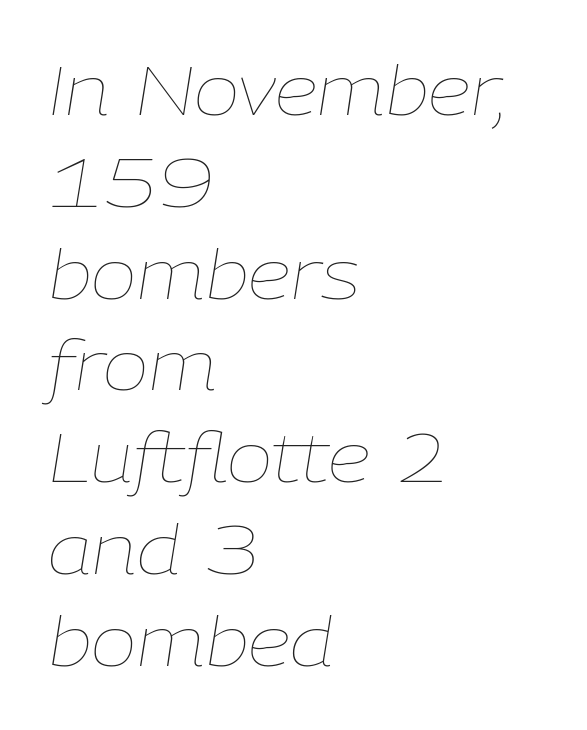
{"italic": "yes", "lean": "right", "slant_degrees": 9, "bold": "no", "weight": "thin", "width": "normal", "stroke_contrast": "low", "x_height": "medium", "monospaced": "no", "underline": "no", "align": "left", "line_spacing": "normal", "line_spacing_ratio": 1.33, "letter_spacing": "normal", "letter_spacing_em": 0.0, "glyph_px": 69}
